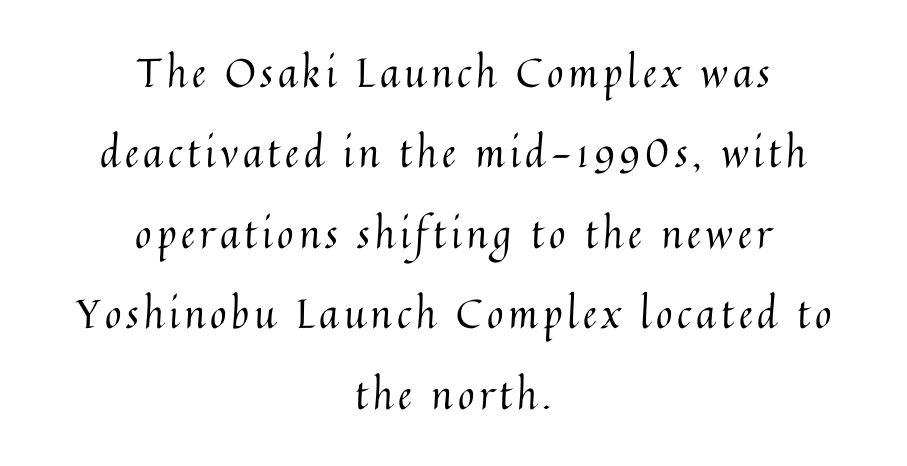
Q: Is the text bold? A: No.
Q: Is the text underlined? A: No.
Q: How is the paragraph aligned? A: Centered.
Q: Is the spacing between lines tight, normal or loose? A: Loose.
Q: Width (condensed, normal, or wide)? A: Normal.
Q: Stroke contrast? A: Medium.
Q: x-height? A: Medium.
Q: Monospaced? A: No.
